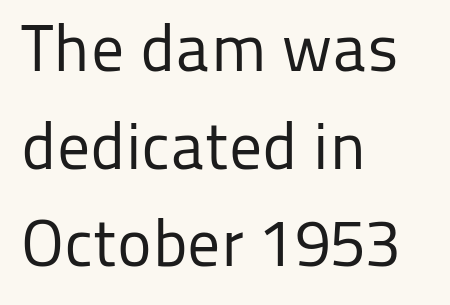
{"serif": "no", "italic": "no", "bold": "no", "weight": "regular", "width": "normal", "stroke_contrast": "low", "x_height": "medium", "monospaced": "no", "underline": "no", "align": "left", "line_spacing": "normal", "line_spacing_ratio": 1.48, "letter_spacing": "normal", "letter_spacing_em": 0.0, "glyph_px": 66}
